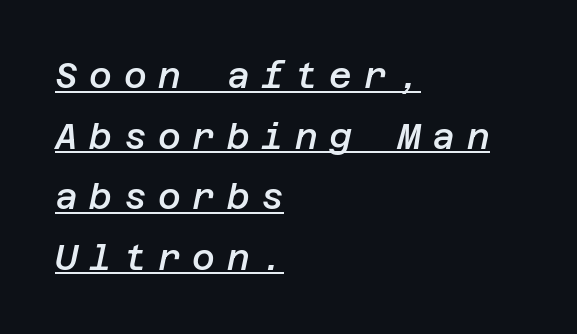
Q: Is the text bold? A: Semi-bold.
Q: Is the text italic (slanted)? A: Yes, it leans right by about 12 degrees.
Q: Is the text underlined? A: Yes.
Q: How is the paragraph aligned? A: Left-aligned.
Q: Is the spacing between letters normal or unusually wide? A: Unusually wide.
Q: Width (condensed, normal, or wide)? A: Normal.
Q: Stroke contrast? A: Low.
Q: x-height? A: Large.
